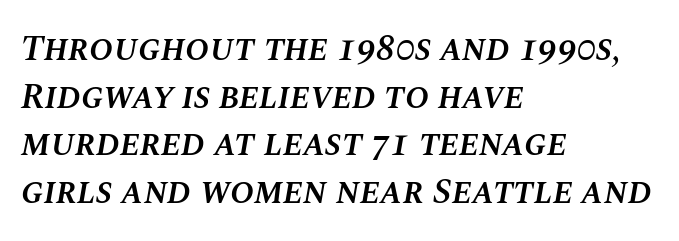
Q: Is the text bold? A: Semi-bold.
Q: Is the text italic (slanted)? A: Yes, it leans right by about 10 degrees.
Q: Is the text underlined? A: No.
Q: How is the paragraph aligned? A: Left-aligned.
Q: Is the spacing between letters normal or unusually wide? A: Normal.
Q: Is the spacing between lines tight, normal or loose? A: Normal.
Q: Width (condensed, normal, or wide)? A: Normal.
Q: Stroke contrast? A: Medium.
Q: x-height? A: Large.
Q: Monospaced? A: No.
